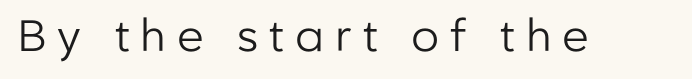
The image shows 44 px regular-weight sans-serif type, upright; set unusually wide letter spacing (+0.25 em), not underlined; low stroke contrast and a medium x-height.
